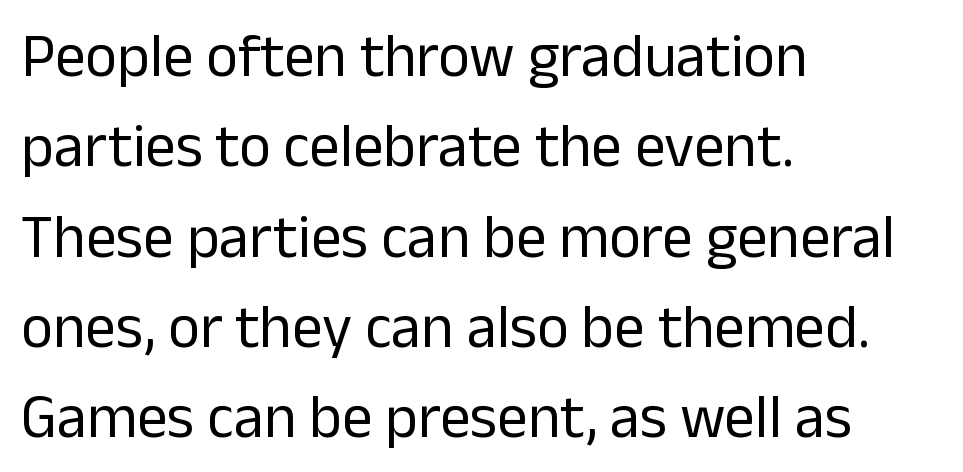
The ragged edge is on the right, which tells us the setting is flush left. The passage shown is typeset with a sans-serif family. Proportional: the letters do not fall into vertical columns. Here the glyphs are tracked normally, forming tight word shapes. The face looks like a standard text weight, possibly lighter. Italic: no, the glyphs are upright roman.
